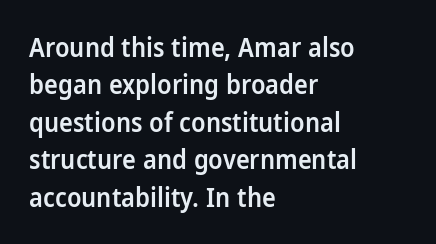
{"italic": "no", "bold": "semi", "underline": "no", "align": "left", "line_spacing": "normal", "line_spacing_ratio": 1.44, "letter_spacing": "normal", "letter_spacing_em": 0.0, "glyph_px": 26}
